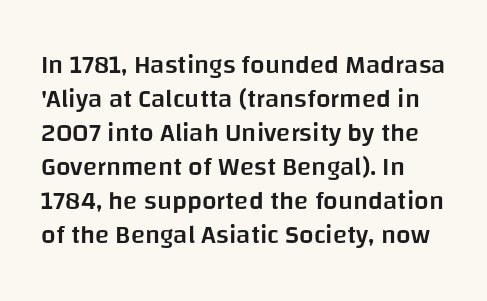
Q: Is the text bold? A: Semi-bold.
Q: Is the text italic (slanted)? A: No, it is upright.
Q: Is the text underlined? A: No.
Q: How is the paragraph aligned? A: Left-aligned.
Q: Is the spacing between letters normal or unusually wide? A: Normal.
Q: Is the spacing between lines tight, normal or loose? A: Normal.
